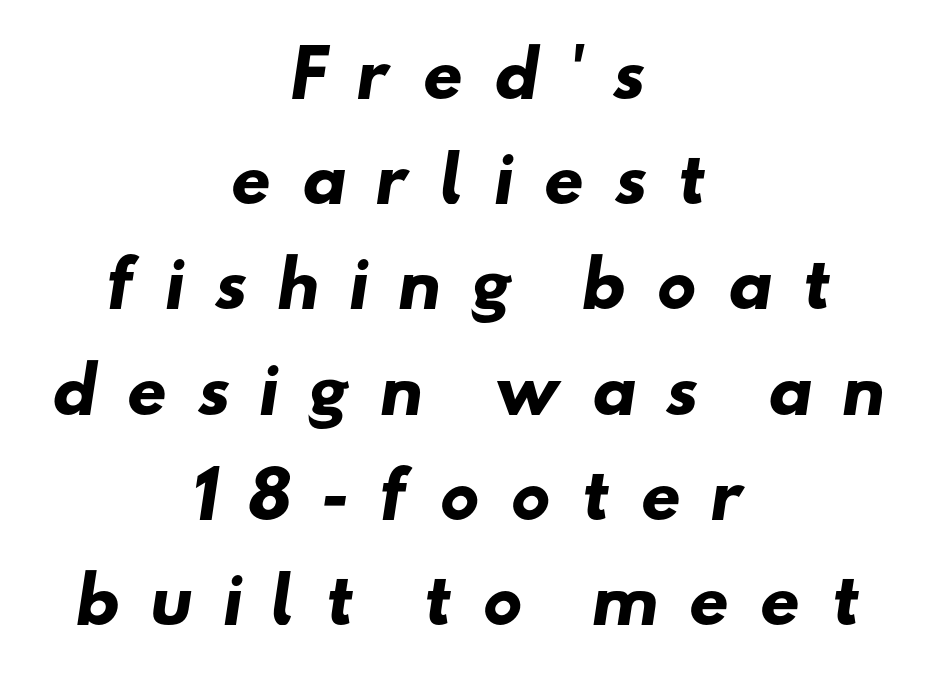
Q: Is the text bold? A: Yes.
Q: Is the typeface a serif or a sans-serif typeface? A: Sans-serif.
Q: Is the text underlined? A: No.
Q: How is the paragraph aligned? A: Centered.
Q: Is the spacing between letters normal or unusually wide? A: Unusually wide.
Q: Is the spacing between lines tight, normal or loose? A: Normal.
Q: Width (condensed, normal, or wide)? A: Wide.
Q: Stroke contrast? A: Low.
Q: x-height? A: Small.
Q: Monospaced? A: No.
